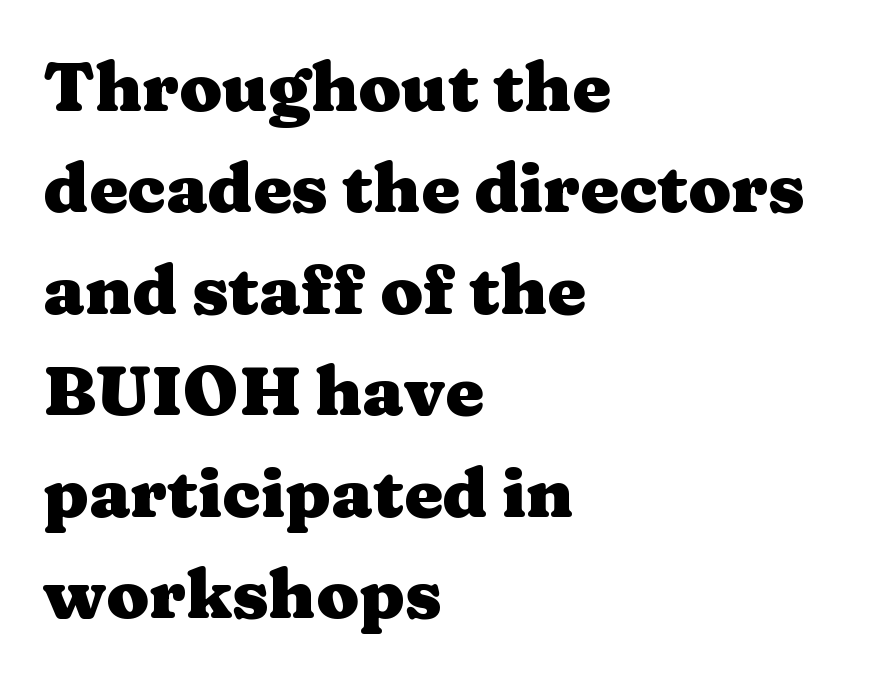
Q: Is the text bold? A: Yes.
Q: Is the text italic (slanted)? A: No, it is upright.
Q: Is the typeface a serif or a sans-serif typeface? A: Serif.
Q: Is the text underlined? A: No.
Q: How is the paragraph aligned? A: Left-aligned.
Q: Is the spacing between letters normal or unusually wide? A: Normal.
Q: Is the spacing between lines tight, normal or loose? A: Normal.
Q: Width (condensed, normal, or wide)? A: Wide.
Q: Stroke contrast? A: Medium.
Q: x-height? A: Medium.
Q: Monospaced? A: No.
